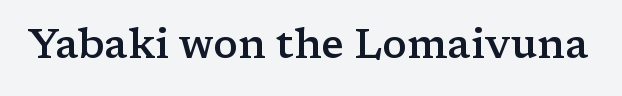
Varying glyph widths throughout — classic text-font behaviour. The tracking reads as untouched default to a designer's eye. The space beneath each line is pristine and unruled. A typesetter would label this face a serif. The face used here is a semibold: visibly heavier than regular, lighter than bold.
